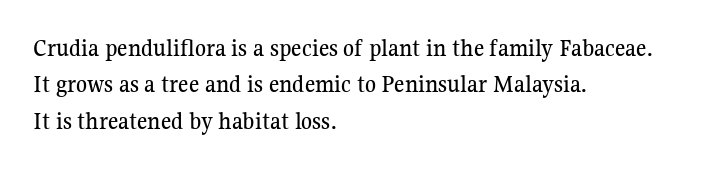
Q: Is the text italic (slanted)? A: No, it is upright.
Q: Is the text underlined? A: No.
Q: How is the paragraph aligned? A: Left-aligned.
Q: Is the spacing between letters normal or unusually wide? A: Normal.
Q: Is the spacing between lines tight, normal or loose? A: Normal.
